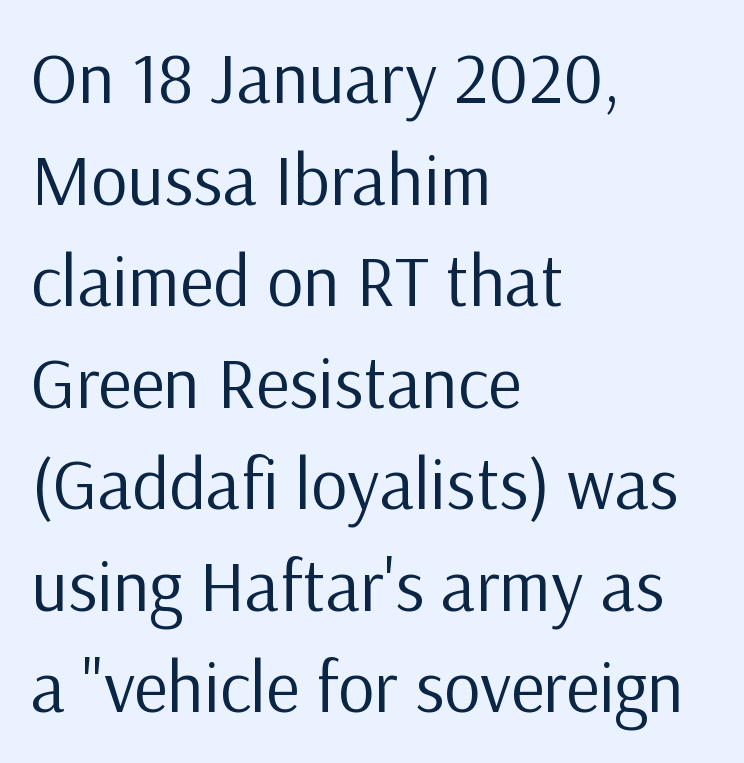
The image shows 72 px regular-weight sans-serif type, upright; set left-aligned, normal line spacing (1.41x), normal letter spacing, not underlined; low stroke contrast and a medium x-height.
